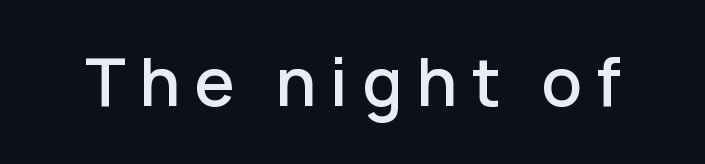
Ordinary non-slanted type is in use. This is sans-serif lettering, the kind often seen on screens and signage. Compared with typical body copy, the letter spacing here is much looser. Look at the stroke-to-counter ratio: somewhat heavy, a semibold. Spacing verdict: proportional, widths tailored to each character. Anything drawn beneath the words? Only blank space.
